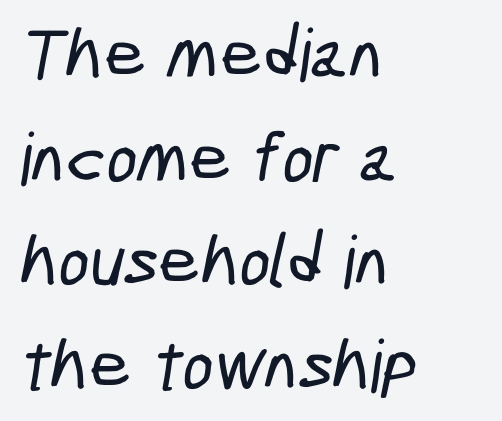
Is the block centered? No — it sits flush against the left margin. Check under the words: just untouched page. These lines are composed in type without serifs. Vertically, the passage feels balanced, rows spaced as you'd expect.
